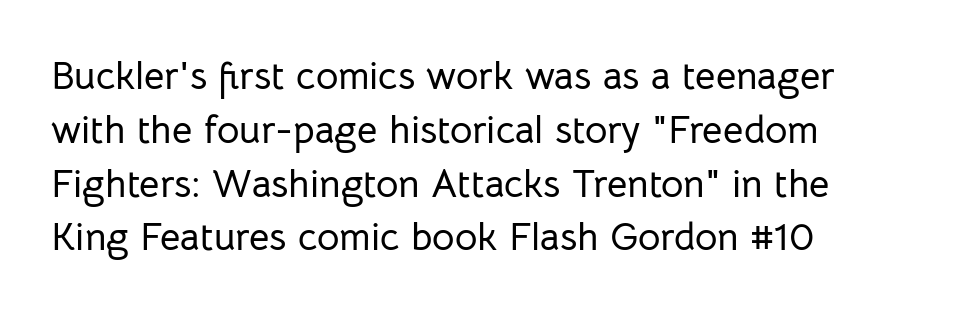
Q: Is the text italic (slanted)? A: No, it is upright.
Q: Is the typeface a serif or a sans-serif typeface? A: Sans-serif.
Q: Is the text underlined? A: No.
Q: How is the paragraph aligned? A: Left-aligned.
Q: Is the spacing between letters normal or unusually wide? A: Normal.
Q: Is the spacing between lines tight, normal or loose? A: Normal.
Q: Width (condensed, normal, or wide)? A: Normal.
Q: Stroke contrast? A: Low.
Q: x-height? A: Medium.
Q: Monospaced? A: No.
